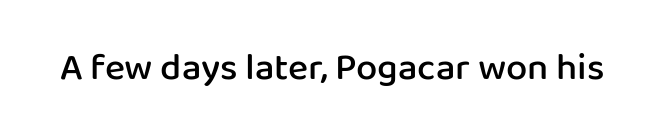
The image shows 38 px semibold sans-serif type, upright; set normal letter spacing, not underlined; low stroke contrast and a medium x-height.
